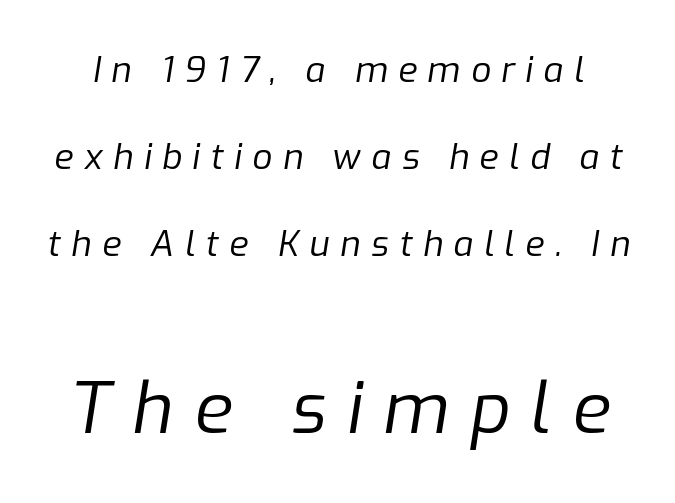
Q: Is the text bold? A: No.
Q: Is the text italic (slanted)? A: Yes, it leans right by about 9 degrees.
Q: Is the text underlined? A: No.
Q: Is the spacing between letters normal or unusually wide? A: Unusually wide.
Q: Is the spacing between lines tight, normal or loose? A: Loose.
Q: Which block of text is set in a larger size, the first (top) or the second (bottom)? A: The second (bottom) one.
Q: Width (condensed, normal, or wide)? A: Normal.
Q: Stroke contrast? A: Low.
Q: x-height? A: Medium.
Q: Monospaced? A: No.
